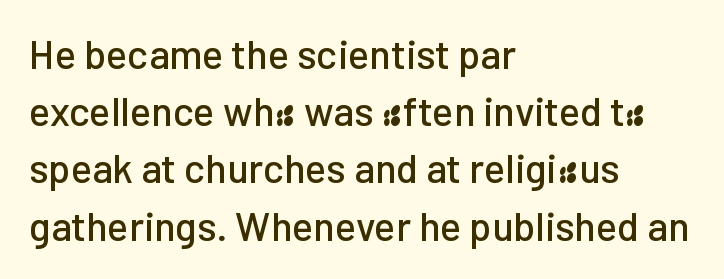
{"serif": "no", "italic": "no", "width": "normal", "stroke_contrast": "low", "x_height": "medium", "monospaced": "no", "underline": "no", "align": "left", "line_spacing": "normal", "line_spacing_ratio": 1.43, "letter_spacing": "normal", "letter_spacing_em": 0.0, "glyph_px": 40}
